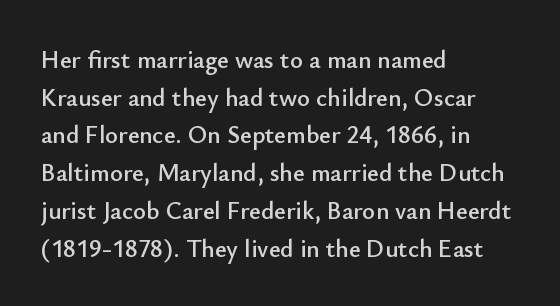
Q: Is the text italic (slanted)? A: No, it is upright.
Q: Is the text underlined? A: No.
Q: How is the paragraph aligned? A: Left-aligned.
Q: Is the spacing between letters normal or unusually wide? A: Normal.
Q: Is the spacing between lines tight, normal or loose? A: Normal.
